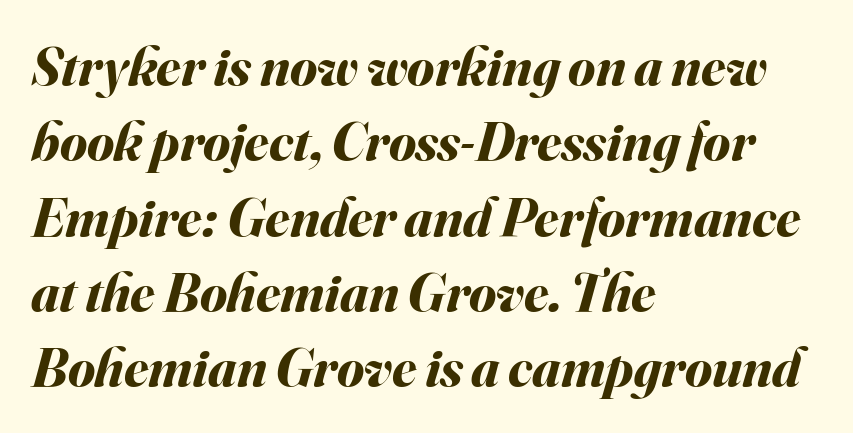
Q: Is the text bold? A: Yes.
Q: Is the text italic (slanted)? A: Yes, it leans right by about 16 degrees.
Q: Is the text underlined? A: No.
Q: How is the paragraph aligned? A: Left-aligned.
Q: Is the spacing between letters normal or unusually wide? A: Normal.
Q: Is the spacing between lines tight, normal or loose? A: Normal.
Q: Width (condensed, normal, or wide)? A: Normal.
Q: Stroke contrast? A: Medium.
Q: x-height? A: Small.
Q: Monospaced? A: No.
